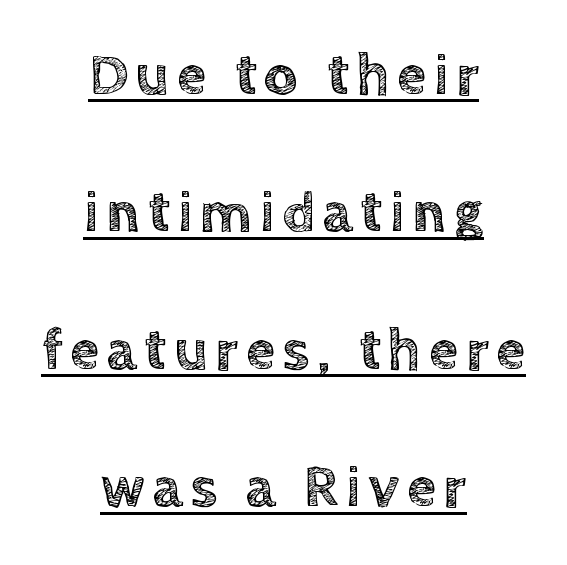
Q: Is the text italic (slanted)? A: No, it is upright.
Q: Is the text underlined? A: Yes.
Q: How is the paragraph aligned? A: Centered.
Q: Is the spacing between lines tight, normal or loose? A: Loose.
Q: Width (condensed, normal, or wide)? A: Normal.
Q: x-height? A: Large.
Q: Monospaced? A: No.
